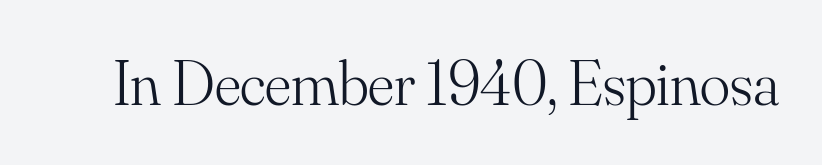
{"serif": "yes", "italic": "no", "bold": "no", "weight": "light", "width": "normal", "stroke_contrast": "medium", "x_height": "small", "monospaced": "no", "underline": "no", "letter_spacing": "normal", "letter_spacing_em": 0.0, "glyph_px": 63}
